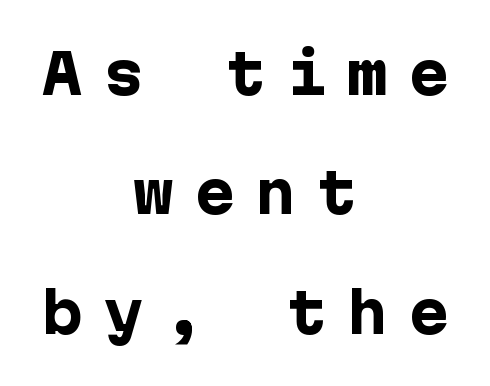
Q: Is the text bold? A: Yes.
Q: Is the text italic (slanted)? A: No, it is upright.
Q: Is the typeface a serif or a sans-serif typeface? A: Sans-serif.
Q: Is the text underlined? A: No.
Q: How is the paragraph aligned? A: Centered.
Q: Is the spacing between letters normal or unusually wide? A: Unusually wide.
Q: Is the spacing between lines tight, normal or loose? A: Loose.
Q: Width (condensed, normal, or wide)? A: Normal.
Q: Stroke contrast? A: Low.
Q: x-height? A: Medium.
